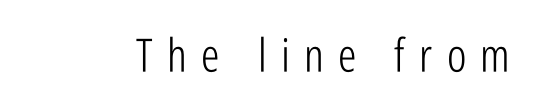
{"serif": "no", "italic": "no", "bold": "no", "weight": "light", "width": "condensed", "stroke_contrast": "low", "x_height": "medium", "monospaced": "no", "underline": "no", "letter_spacing": "wide", "letter_spacing_em": 0.31, "glyph_px": 46}
